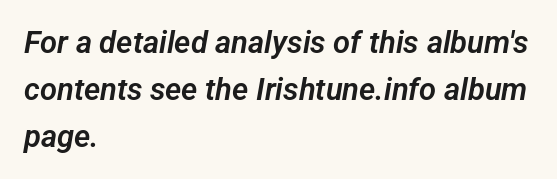
The image shows 31 px sans-serif type; set left-aligned, normal line spacing (1.51x), normal letter spacing, not underlined; low stroke contrast and a medium x-height.
